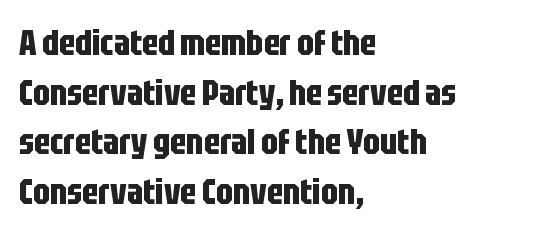
Words float on clear page, feet unadorned. A typesetter would call this zero additional tracking. The leading is moderate, giving the passage an even texture. The rendering uses natural spacing where letterforms have individual widths. Each line starts at the same left margin while the right side varies.
